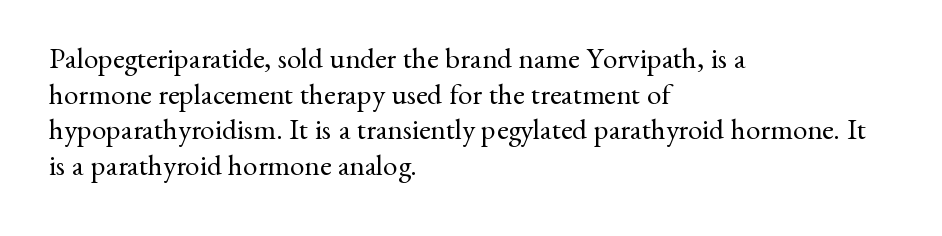
{"serif": "yes", "italic": "no", "bold": "no", "weight": "regular", "width": "normal", "stroke_contrast": "medium", "x_height": "small", "monospaced": "no", "underline": "no", "align": "left", "line_spacing_ratio": 1.23, "letter_spacing": "normal", "letter_spacing_em": 0.0, "glyph_px": 29}
